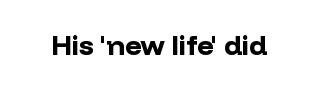
The passage shown is emphatically bold. Observe the ordinary spacing: letters are neighbours, not strangers. Spacing verdict: proportional, widths tailored to each character. The designer went with a sans here, leaving each stem footless. Rule under the text: the space is simply empty.
